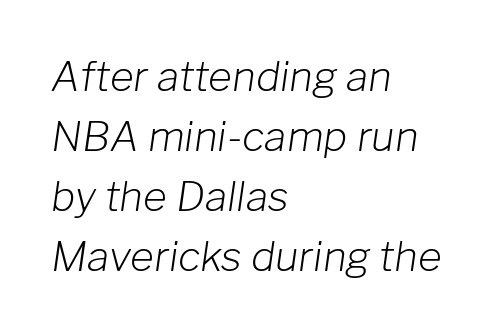
The image shows 41 px light type, italic (leaning right); set left-aligned, normal line spacing (1.46x), normal letter spacing, not underlined; low stroke contrast and a medium x-height.
